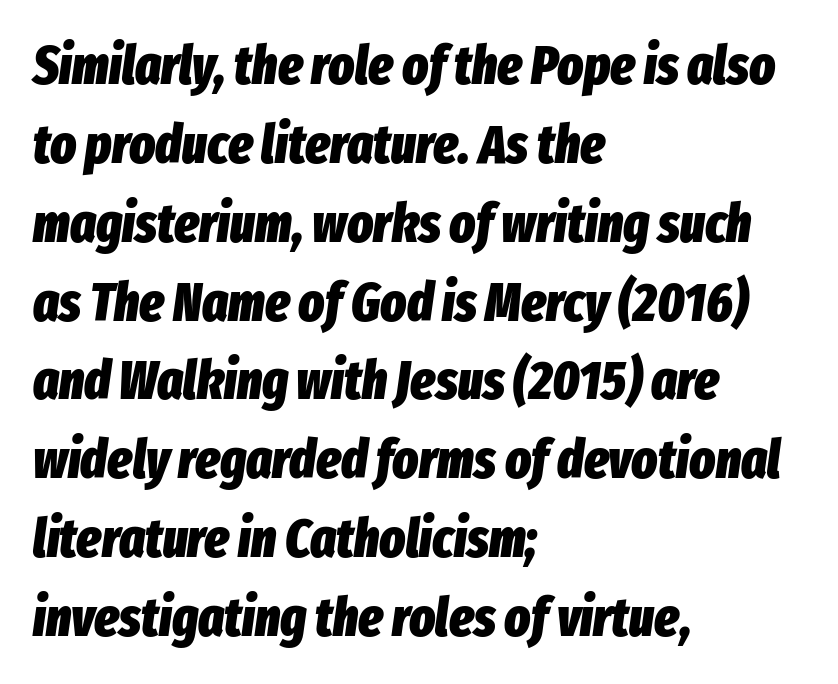
{"italic": "yes", "lean": "right", "slant_degrees": 8, "bold": "yes", "weight": "heavy", "width": "condensed", "stroke_contrast": "low", "x_height": "medium", "monospaced": "no", "underline": "no", "align": "left", "line_spacing": "normal", "line_spacing_ratio": 1.46, "letter_spacing": "normal", "letter_spacing_em": 0.0, "glyph_px": 54}
